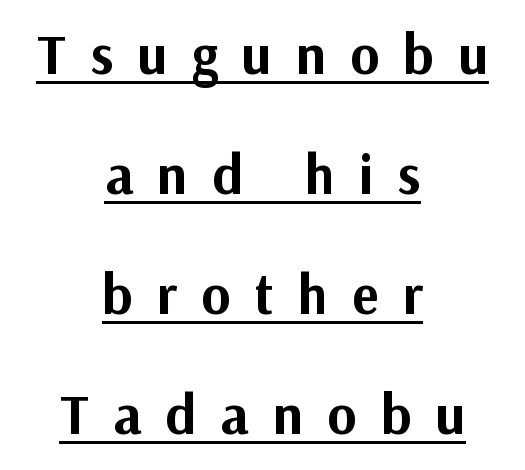
Tracking value appears strongly positive — letters spread wide. Is this a fixed-width face? No — the glyphs have proportional, varying widths. Does the copy run flush right? No — it is centered line by line. Does the leading feel generous? Absolutely, it's lavish.
